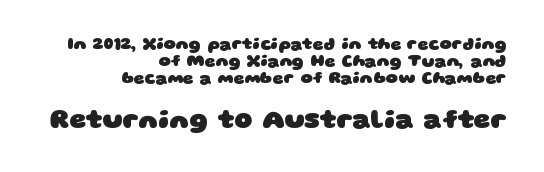
The image shows 26 px bold type; set right-aligned, tight line spacing (1.0x), normal letter spacing, not underlined; the second (bottom) block is 1.53x larger.
